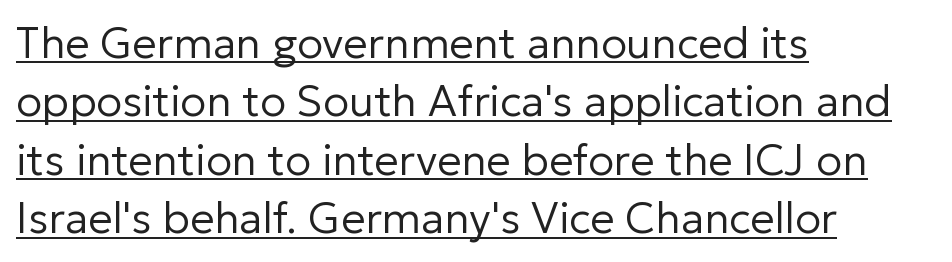
Q: Is the text bold? A: No.
Q: Is the text italic (slanted)? A: No, it is upright.
Q: Is the typeface a serif or a sans-serif typeface? A: Sans-serif.
Q: Is the text underlined? A: Yes.
Q: How is the paragraph aligned? A: Left-aligned.
Q: Is the spacing between letters normal or unusually wide? A: Normal.
Q: Is the spacing between lines tight, normal or loose? A: Normal.
Q: Width (condensed, normal, or wide)? A: Normal.
Q: Stroke contrast? A: Low.
Q: x-height? A: Medium.
Q: Monospaced? A: No.
